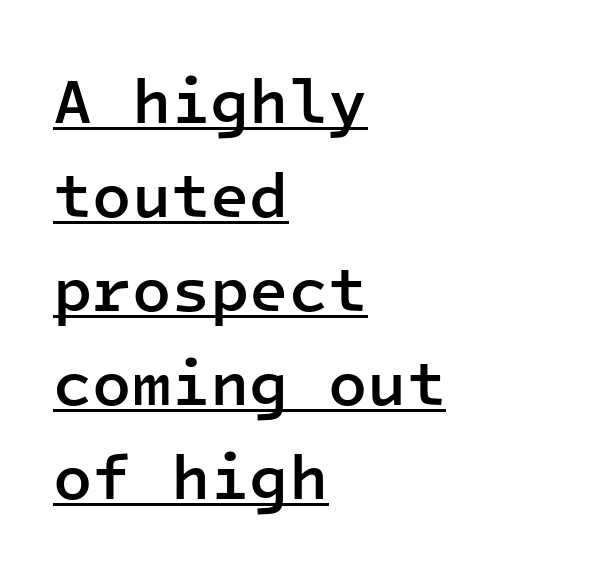
The image shows 64 px semibold sans-serif type, upright, monospaced; set left-aligned, normal line spacing (1.47x), normal letter spacing, underlined; low stroke contrast and a medium x-height.
